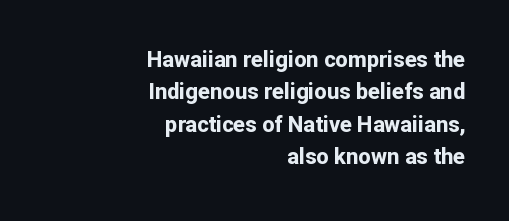
Q: Is the text bold? A: Yes.
Q: Is the text italic (slanted)? A: No, it is upright.
Q: Is the text underlined? A: No.
Q: How is the paragraph aligned? A: Right-aligned.
Q: Is the spacing between letters normal or unusually wide? A: Normal.
Q: Is the spacing between lines tight, normal or loose? A: Normal.
